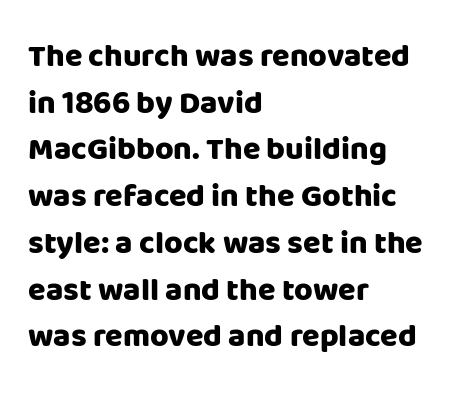
The rows are spaced the way most documents space them. Students, note that the glyphs here touch the page at normal intervals. Unlike italic type, these characters show no tilt at all. Plain, unruled lines of type. The type family on display is of the sans-serif kind. You'd pick this weight for a headline — it's a proper bold.
